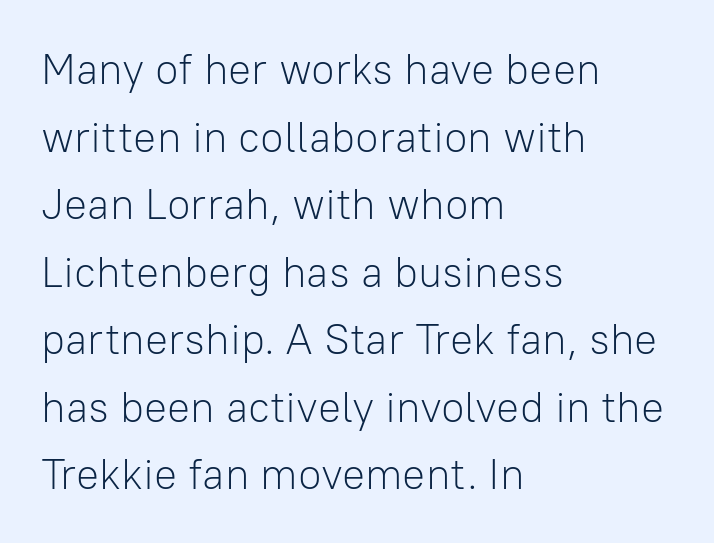
A light-to-regular cut is what we see here. Each new line begins a customary step beneath the previous one. No italicization has been applied; the sample stays upright. Leftover space on each line is placed entirely after the last word. The font family rendered here belongs to the sans-serif group.
